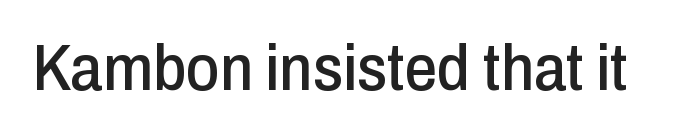
Q: Is the text italic (slanted)? A: No, it is upright.
Q: Is the typeface a serif or a sans-serif typeface? A: Sans-serif.
Q: Is the text underlined? A: No.
Q: Is the spacing between letters normal or unusually wide? A: Normal.
Q: Width (condensed, normal, or wide)? A: Condensed.
Q: Stroke contrast? A: Low.
Q: x-height? A: Medium.
Q: Monospaced? A: No.
